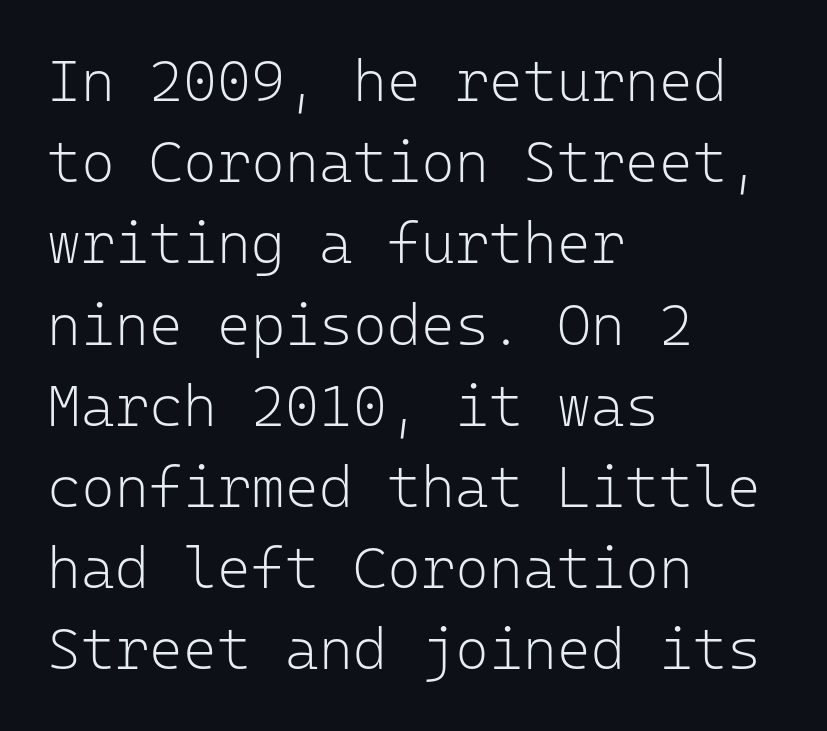
The image shows 58 px light sans-serif type, upright, monospaced; set left-aligned, normal line spacing (1.4x), normal letter spacing, not underlined; low stroke contrast and a medium x-height.
